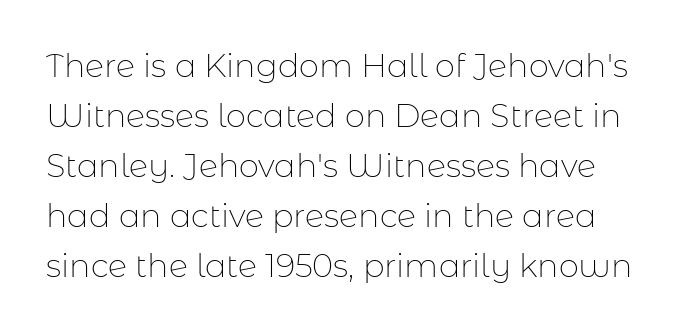
The axis of the letterforms is exactly vertical. Note the varied advance widths — an 'i' is clearly narrower than an 'm'. The type is set solid horizontally, with unmodified tracking. The text was rendered using a sans face with plain stroke endings. This sample keeps an unexceptional amount of space between lines.
